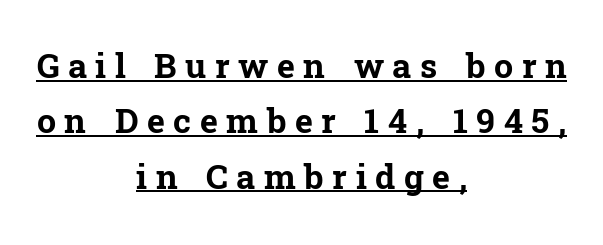
The image shows 34 px bold serif type, upright; set centered, normal line spacing (1.63x), unusually wide letter spacing (+0.25 em), underlined; low stroke contrast and a medium x-height.
